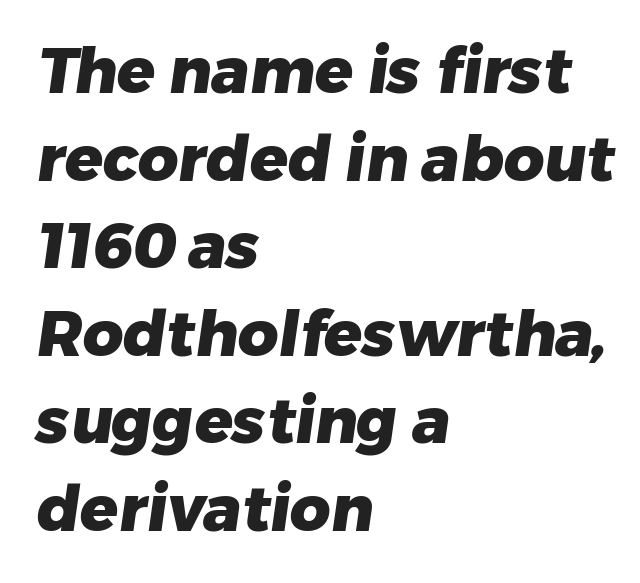
The image shows 63 px heavy sans-serif type; set left-aligned, normal line spacing (1.39x), normal letter spacing, not underlined; low stroke contrast and a medium x-height.
